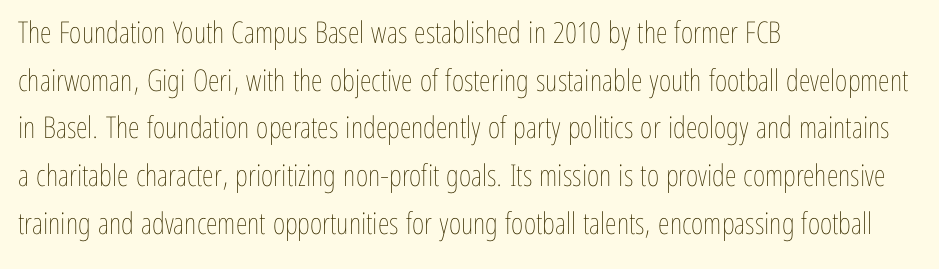
Q: Is the text bold? A: No.
Q: Is the text italic (slanted)? A: No, it is upright.
Q: Is the text underlined? A: No.
Q: How is the paragraph aligned? A: Left-aligned.
Q: Is the spacing between letters normal or unusually wide? A: Normal.
Q: Is the spacing between lines tight, normal or loose? A: Normal.
Q: Width (condensed, normal, or wide)? A: Condensed.
Q: Stroke contrast? A: Low.
Q: x-height? A: Medium.
Q: Monospaced? A: No.
